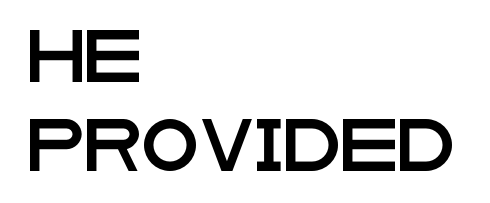
{"serif": "no", "italic": "no", "width": "wide", "stroke_contrast": "low", "x_height": "large", "monospaced": "no", "underline": "no", "align": "left", "line_spacing_ratio": 1.72, "letter_spacing": "normal", "letter_spacing_em": 0.0, "glyph_px": 52}
